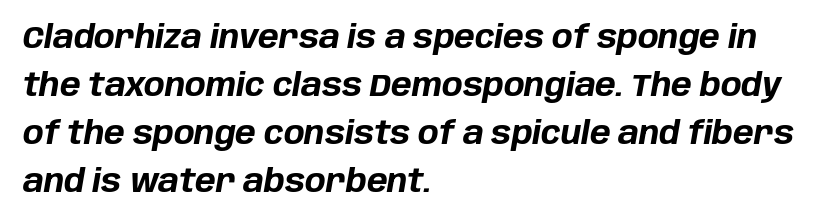
The image shows 31 px bold type, italic (leaning right); set left-aligned, normal line spacing (1.55x), normal letter spacing, not underlined; low stroke contrast and a large x-height.
